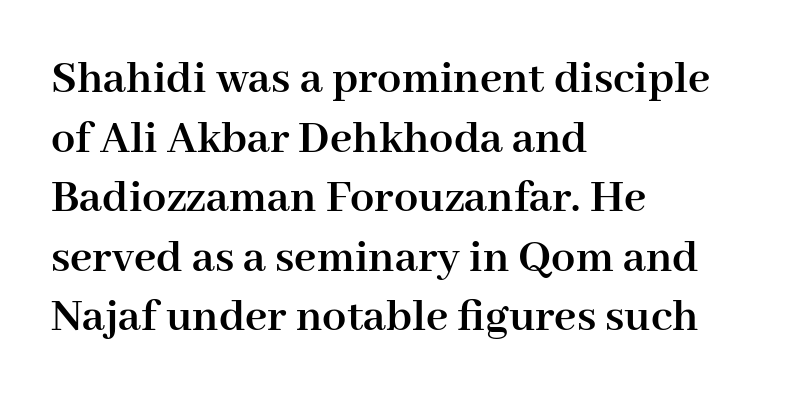
The image shows 48 px semibold serif type, upright; set left-aligned, line spacing 1.24x, normal letter spacing, not underlined; high stroke contrast and a medium x-height.
